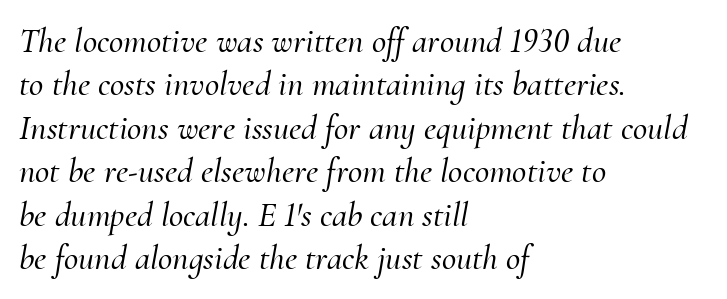
Proportional: the letters do not fall into vertical columns. A bare baseline throughout the passage. In terms of posture, this sample is oblique. Between one letter and the next there's only the usual sliver of space.
